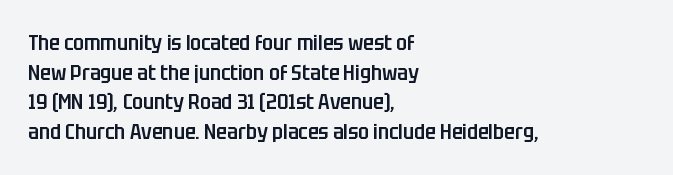
No word sits above an underline. Look at the stroke-to-counter ratio: somewhat heavy, a semibold. When letters stand straight like this, we call the style roman or upright. Observe the ordinary spacing: letters are neighbours, not strangers. The space between consecutive lines is moderate.
